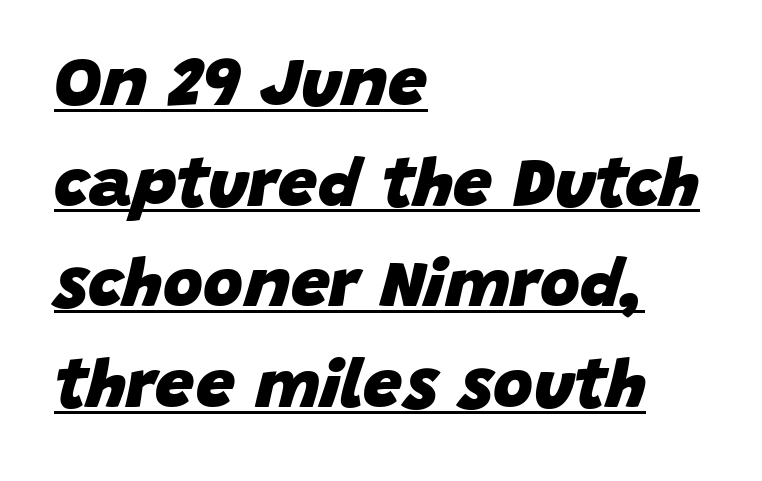
{"italic": "yes", "lean": "right", "slant_degrees": 15, "bold": "yes", "weight": "heavy", "width": "normal", "stroke_contrast": "low", "x_height": "large", "monospaced": "no", "underline": "yes", "align": "left", "line_spacing": "normal", "line_spacing_ratio": 1.46, "letter_spacing": "normal", "letter_spacing_em": 0.0, "glyph_px": 69}
